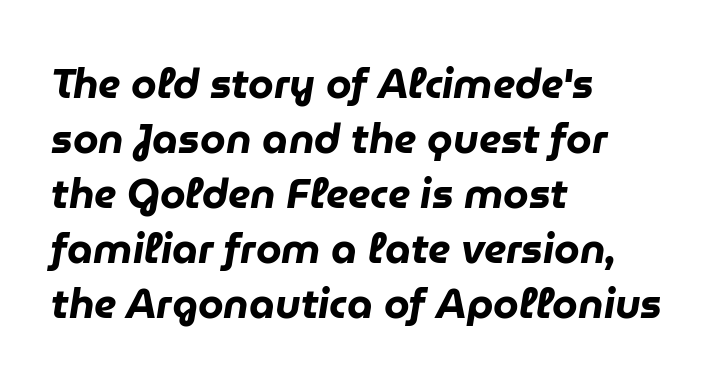
Q: Is the text bold? A: Yes.
Q: Is the text italic (slanted)? A: Yes, it leans right by about 9 degrees.
Q: Is the text underlined? A: No.
Q: How is the paragraph aligned? A: Left-aligned.
Q: Is the spacing between letters normal or unusually wide? A: Normal.
Q: Is the spacing between lines tight, normal or loose? A: Normal.
Q: Width (condensed, normal, or wide)? A: Normal.
Q: Stroke contrast? A: Low.
Q: x-height? A: Medium.
Q: Monospaced? A: No.
